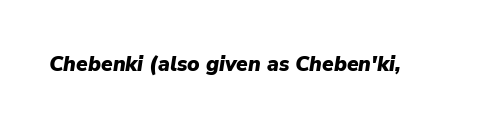
Each word holds together tightly as a unit, with standard inter-letter gaps. This is heavy type, rendered in bold. The zone under the glyphs is completely vacant. Is the type slanted? Yes — the strokes lean at a clear angle.
